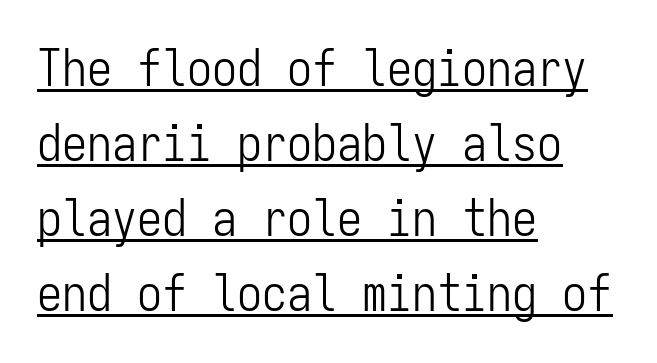
The image shows 50 px light, condensed sans-serif type, upright, monospaced; set left-aligned, normal line spacing (1.5x), normal letter spacing, underlined; low stroke contrast and a medium x-height.
